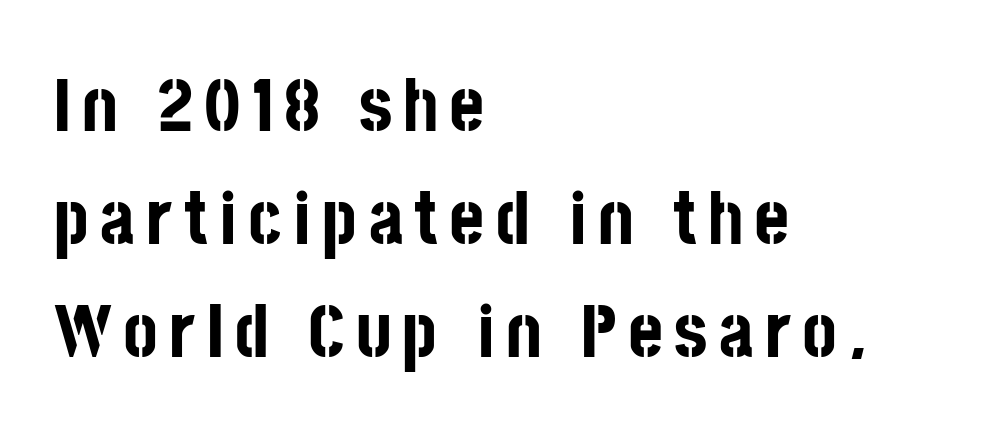
Q: Is the text bold? A: Yes.
Q: Is the text italic (slanted)? A: No, it is upright.
Q: Is the typeface a serif or a sans-serif typeface? A: Sans-serif.
Q: Is the text underlined? A: No.
Q: How is the paragraph aligned? A: Left-aligned.
Q: Is the spacing between lines tight, normal or loose? A: Normal.
Q: Width (condensed, normal, or wide)? A: Condensed.
Q: Stroke contrast? A: Low.
Q: x-height? A: Large.
Q: Monospaced? A: No.
